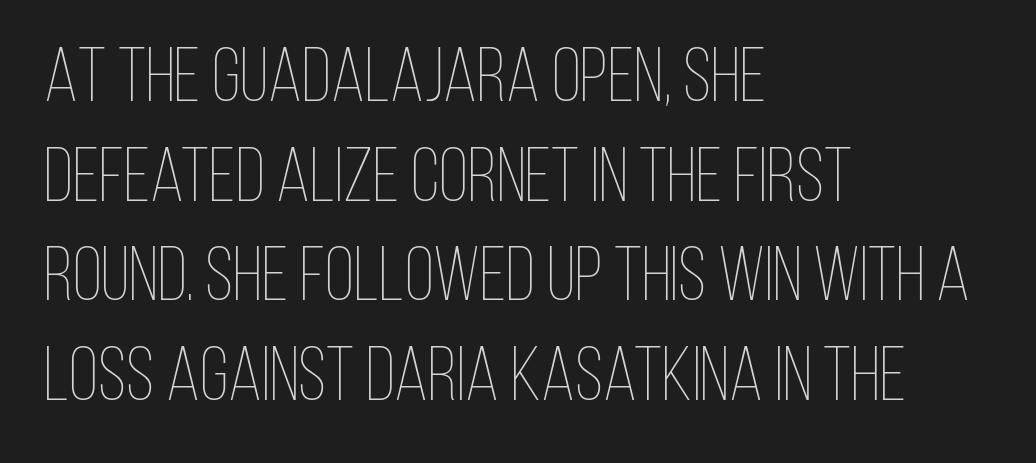
{"italic": "no", "bold": "no", "weight": "thin", "width": "condensed", "stroke_contrast": "low", "x_height": "large", "monospaced": "no", "underline": "no", "align": "left", "line_spacing": "normal", "line_spacing_ratio": 1.31, "letter_spacing": "normal", "letter_spacing_em": 0.0, "glyph_px": 76}
